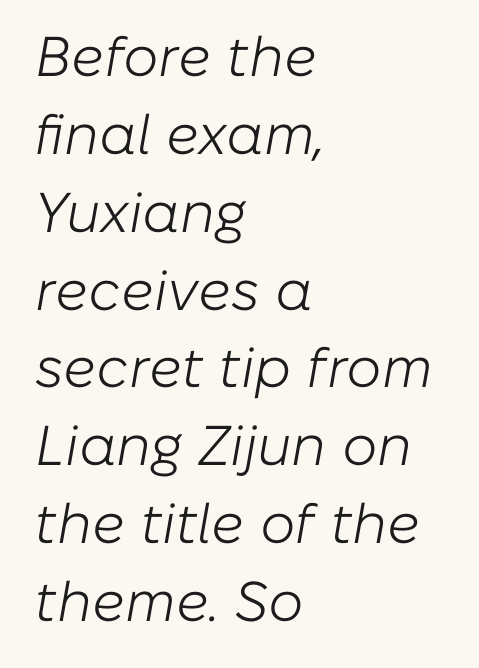
{"italic": "yes", "lean": "right", "slant_degrees": 10, "bold": "no", "weight": "light", "width": "normal", "stroke_contrast": "low", "x_height": "medium", "monospaced": "no", "underline": "no", "align": "left", "line_spacing": "normal", "line_spacing_ratio": 1.39, "letter_spacing": "normal", "letter_spacing_em": 0.0, "glyph_px": 56}
